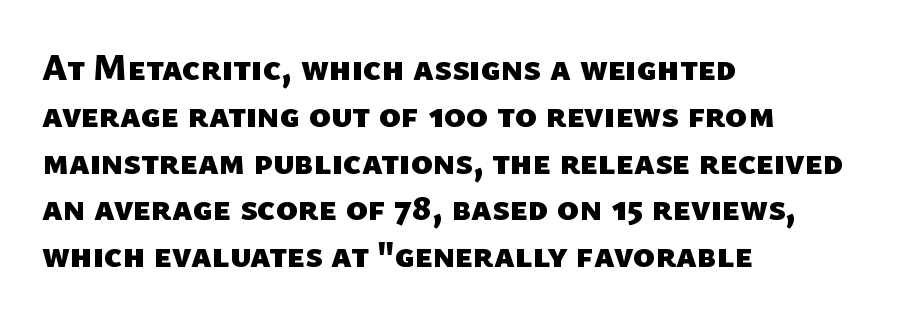
The image shows 36 px heavy sans-serif type; set left-aligned, normal line spacing (1.3x), normal letter spacing, not underlined; low stroke contrast and a medium x-height.
